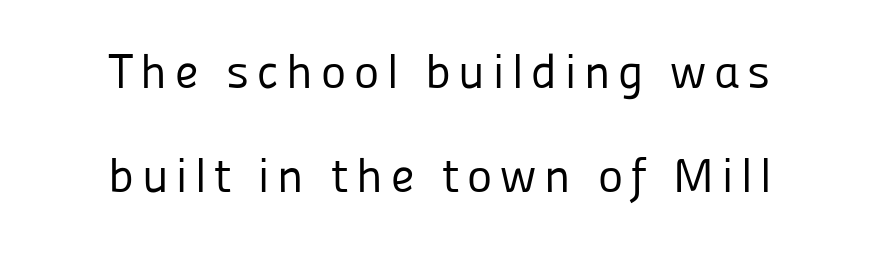
The image shows 48 px regular-weight sans-serif type, upright; set loose line spacing (2.16x), not underlined; low stroke contrast and a medium x-height.
